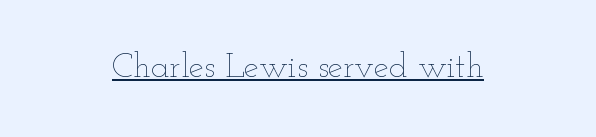
Q: Is the text bold? A: No.
Q: Is the text italic (slanted)? A: No, it is upright.
Q: Is the text underlined? A: Yes.
Q: Is the spacing between letters normal or unusually wide? A: Normal.
Q: Width (condensed, normal, or wide)? A: Wide.
Q: Stroke contrast? A: Low.
Q: x-height? A: Small.
Q: Monospaced? A: No.
